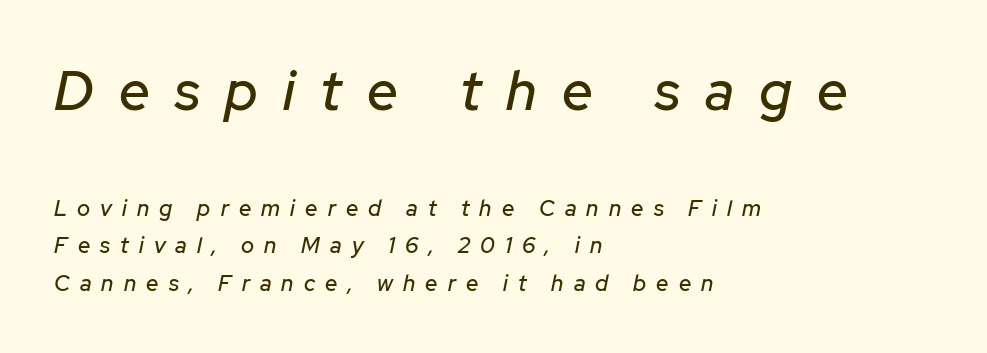
Tracking here is generous; glyphs stand well apart from one another. Every character sits at an angle, as italics do. All the whitespace from short lines collects on the right. A student would notice the top passage is typeset larger than what follows.
